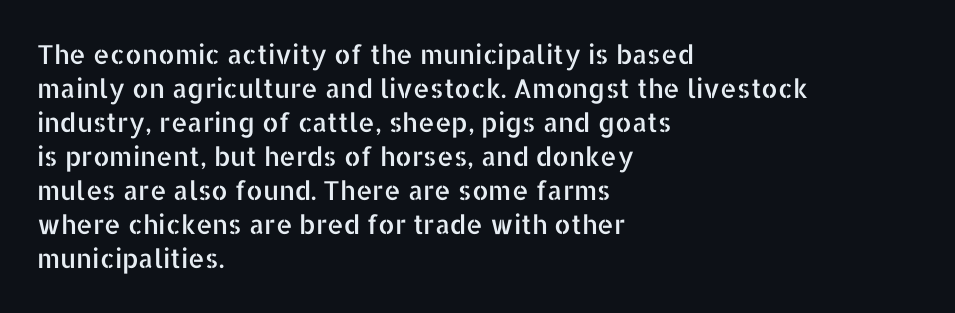
The passage is arranged the way most books set body copy — flush left. This is roman type, the default non-slanted kind. The rows are spaced the way most documents space them. The letterforms sit shoulder to shoulder at normal distance. Honestly, there is no underline to notice here at all.
